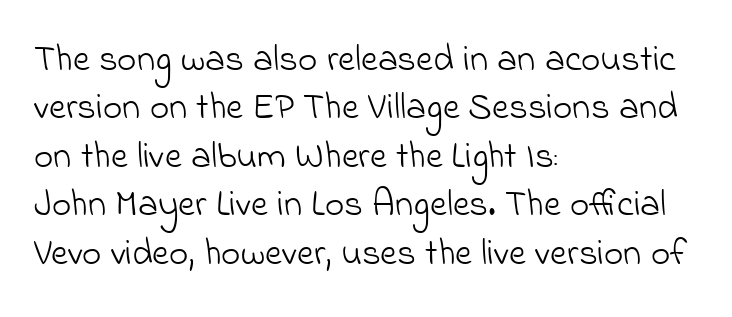
Q: Is the text bold? A: No.
Q: Is the typeface a serif or a sans-serif typeface? A: Sans-serif.
Q: Is the text underlined? A: No.
Q: How is the paragraph aligned? A: Left-aligned.
Q: Is the spacing between letters normal or unusually wide? A: Normal.
Q: Is the spacing between lines tight, normal or loose? A: Normal.
Q: Width (condensed, normal, or wide)? A: Normal.
Q: Stroke contrast? A: Low.
Q: x-height? A: Small.
Q: Monospaced? A: No.
